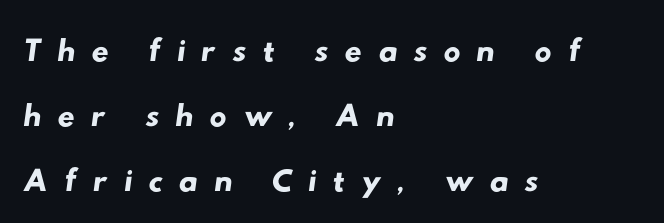
The image shows 48 px wide sans-serif type; set left-aligned, normal line spacing (1.35x), unusually wide letter spacing (+0.32 em), not underlined; low stroke contrast and a small x-height.
